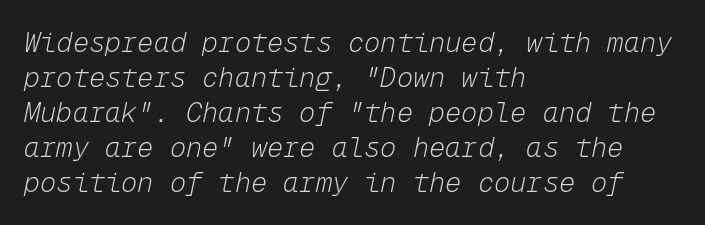
Q: Is the text bold? A: No.
Q: Is the text italic (slanted)? A: Yes, it leans right by about 12 degrees.
Q: Is the text underlined? A: No.
Q: How is the paragraph aligned? A: Left-aligned.
Q: Is the spacing between letters normal or unusually wide? A: Normal.
Q: Is the spacing between lines tight, normal or loose? A: Normal.
